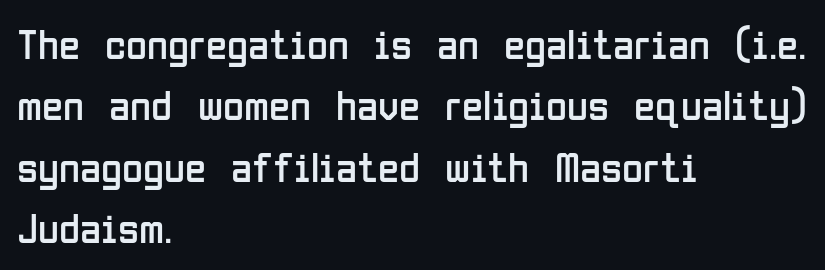
Q: Is the text bold? A: No.
Q: Is the text italic (slanted)? A: No, it is upright.
Q: Is the typeface a serif or a sans-serif typeface? A: Sans-serif.
Q: Is the text underlined? A: No.
Q: How is the paragraph aligned? A: Left-aligned.
Q: Is the spacing between letters normal or unusually wide? A: Normal.
Q: Is the spacing between lines tight, normal or loose? A: Normal.
Q: Width (condensed, normal, or wide)? A: Condensed.
Q: Stroke contrast? A: Low.
Q: x-height? A: Medium.
Q: Monospaced? A: No.
